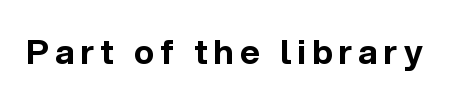
{"serif": "no", "italic": "no", "bold": "yes", "weight": "bold", "width": "normal", "x_height": "medium", "monospaced": "no", "underline": "no", "glyph_px": 34}
